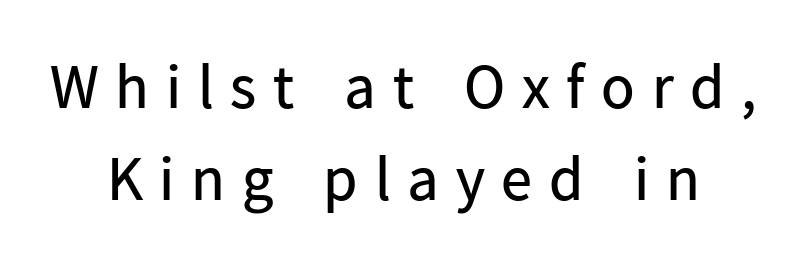
{"serif": "no", "italic": "no", "bold": "no", "weight": "regular", "width": "normal", "stroke_contrast": "low", "x_height": "medium", "monospaced": "no", "underline": "no", "line_spacing": "normal", "line_spacing_ratio": 1.48, "letter_spacing": "wide", "letter_spacing_em": 0.27, "glyph_px": 62}
